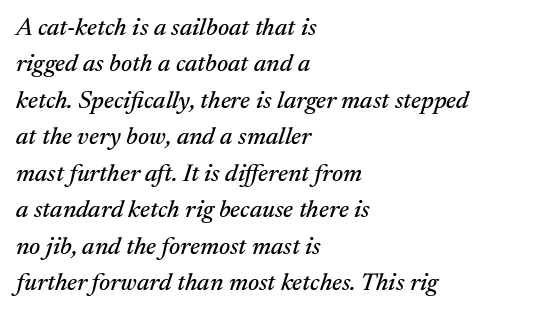
The image shows 25 px text type, italic (leaning right); set left-aligned, normal line spacing (1.46x), normal letter spacing, not underlined.
